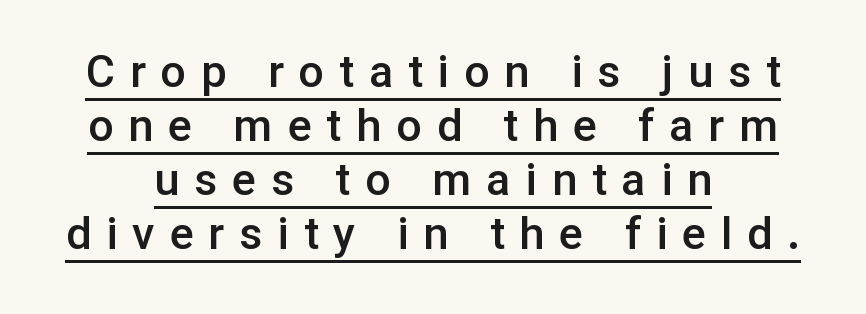
The image shows 45 px semibold sans-serif type, upright; set centered, line spacing 1.2x, unusually wide letter spacing (+0.33 em), underlined; low stroke contrast and a medium x-height.
